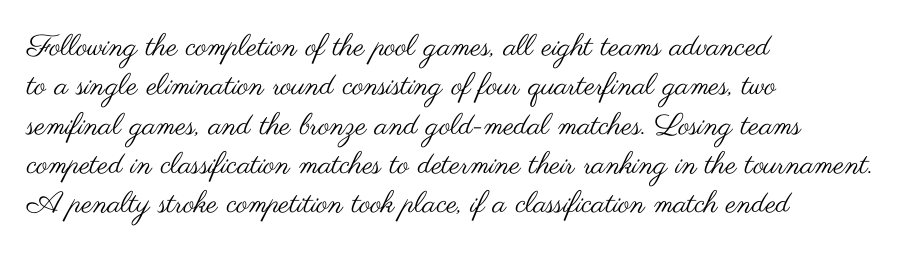
{"serif": "no", "bold": "no", "weight": "regular", "width": "wide", "stroke_contrast": "medium", "x_height": "small", "monospaced": "no", "underline": "no", "align": "left", "line_spacing": "normal", "line_spacing_ratio": 1.31, "letter_spacing": "normal", "letter_spacing_em": 0.0, "glyph_px": 30}
